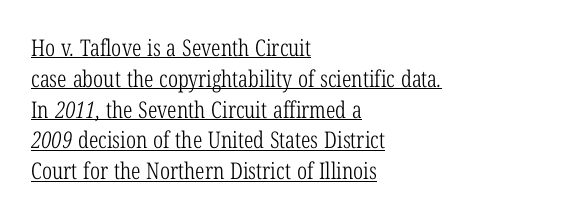
Q: Is the text bold? A: No.
Q: Is the text underlined? A: Yes.
Q: How is the paragraph aligned? A: Left-aligned.
Q: Is the spacing between letters normal or unusually wide? A: Normal.
Q: Is the spacing between lines tight, normal or loose? A: Normal.
